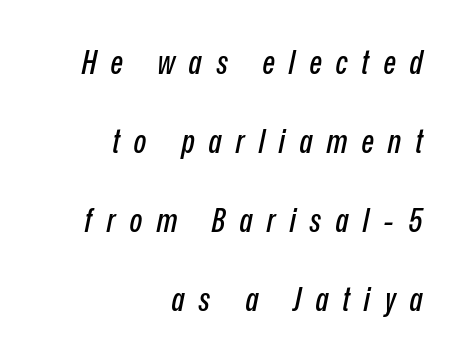
Q: Is the text italic (slanted)? A: Yes, it leans right by about 12 degrees.
Q: Is the text underlined? A: No.
Q: How is the paragraph aligned? A: Right-aligned.
Q: Is the spacing between letters normal or unusually wide? A: Unusually wide.
Q: Is the spacing between lines tight, normal or loose? A: Loose.
Q: Width (condensed, normal, or wide)? A: Condensed.
Q: Stroke contrast? A: Low.
Q: x-height? A: Medium.
Q: Monospaced? A: No.
